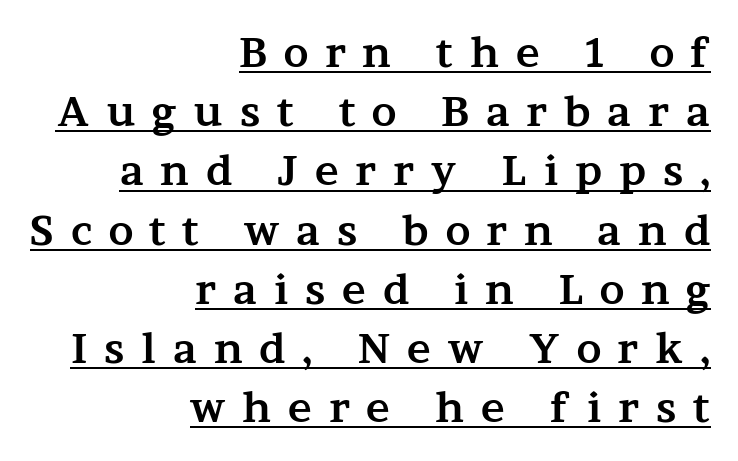
Q: Is the text bold? A: Yes.
Q: Is the text italic (slanted)? A: No, it is upright.
Q: Is the typeface a serif or a sans-serif typeface? A: Serif.
Q: Is the text underlined? A: Yes.
Q: How is the paragraph aligned? A: Right-aligned.
Q: Is the spacing between letters normal or unusually wide? A: Unusually wide.
Q: Is the spacing between lines tight, normal or loose? A: Normal.
Q: Width (condensed, normal, or wide)? A: Wide.
Q: Stroke contrast? A: Medium.
Q: x-height? A: Medium.
Q: Monospaced? A: No.
